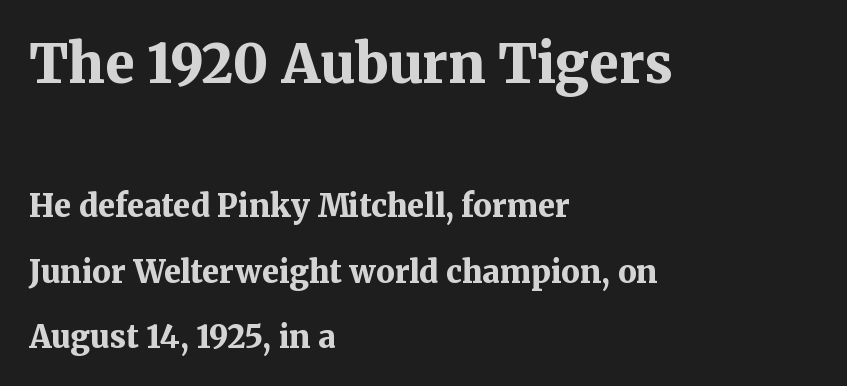
Here the first block reads like a headline and the second like body copy. These lines keep a tight, regular rhythm from letter to letter. This sample trades compactness for vertical openness between lines. The glyphs in this specimen are seriffed.
